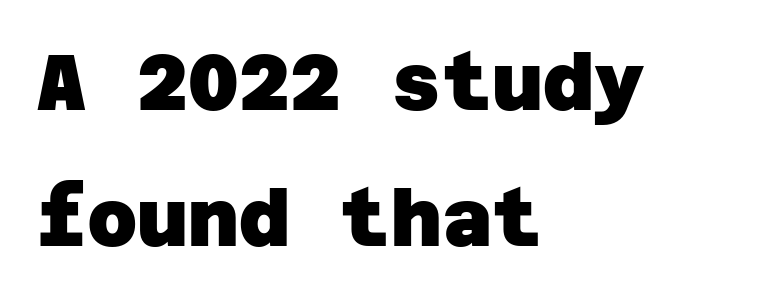
The image shows 78 px heavy sans-serif type; set left-aligned, line spacing 1.75x, normal letter spacing, not underlined; low stroke contrast and a large x-height.
